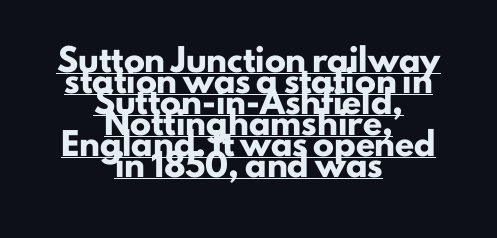
Q: Is the text bold? A: Yes.
Q: Is the text italic (slanted)? A: No, it is upright.
Q: Is the text underlined? A: Yes.
Q: How is the paragraph aligned? A: Centered.
Q: Is the spacing between letters normal or unusually wide? A: Normal.
Q: Is the spacing between lines tight, normal or loose? A: Tight.
